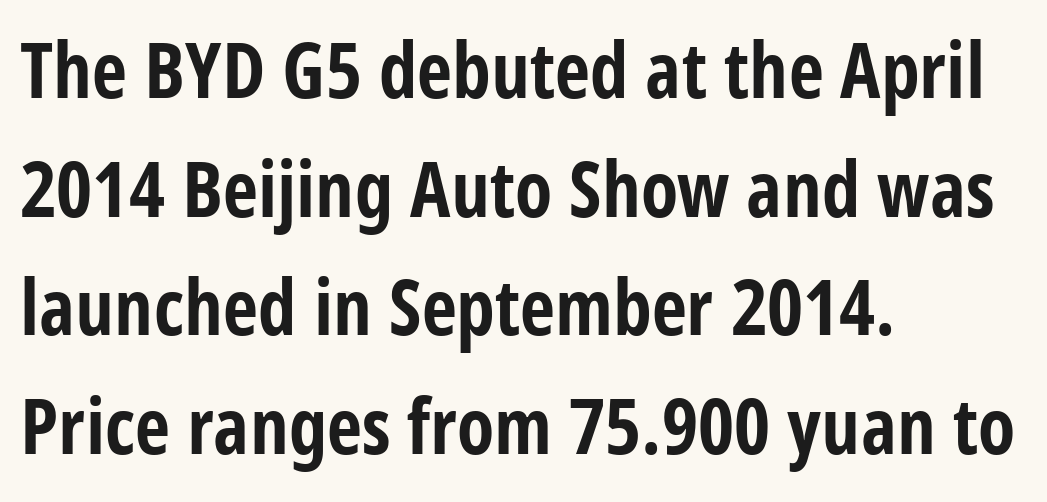
{"serif": "no", "italic": "no", "bold": "yes", "weight": "bold", "width": "condensed", "stroke_contrast": "low", "x_height": "large", "monospaced": "no", "underline": "no", "align": "left", "line_spacing": "normal", "line_spacing_ratio": 1.54, "letter_spacing": "normal", "letter_spacing_em": 0.0, "glyph_px": 77}
